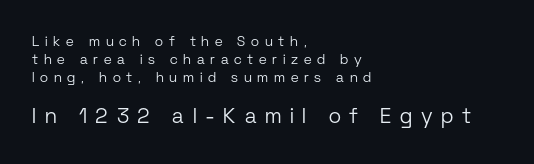
The image shows 21 px text type, upright; set left-aligned, normal line spacing (1.27x), unusually wide letter spacing (+0.41 em), not underlined; the second (bottom) block is 1.5x larger.
